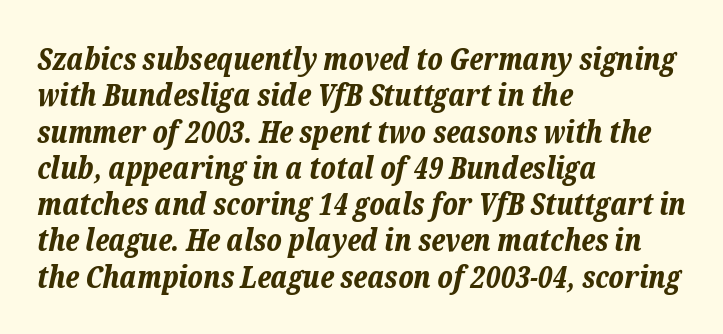
{"italic": "yes", "lean": "right", "slant_degrees": 12, "bold": "yes", "weight": "bold", "width": "normal", "stroke_contrast": "low", "x_height": "medium", "monospaced": "no", "underline": "no", "align": "left", "line_spacing_ratio": 1.21, "letter_spacing": "normal", "letter_spacing_em": 0.0, "glyph_px": 30}
